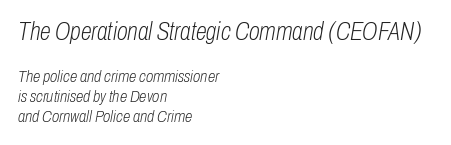
{"italic": "yes", "lean": "right", "slant_degrees": 10, "bold": "no", "underline": "no", "align": "left", "line_spacing_ratio": 1.17, "letter_spacing": "normal", "letter_spacing_em": 0.0, "larger_block": "first", "size_ratio": 1.47, "glyph_px": 25}
